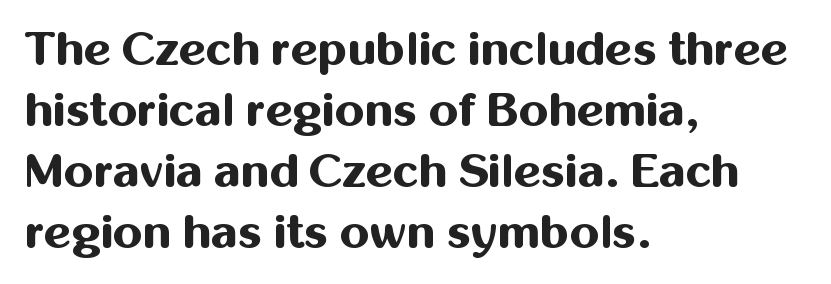
The image shows 47 px bold sans-serif type, upright; set left-aligned, normal line spacing (1.3x), normal letter spacing, not underlined; medium stroke contrast and a medium x-height.
